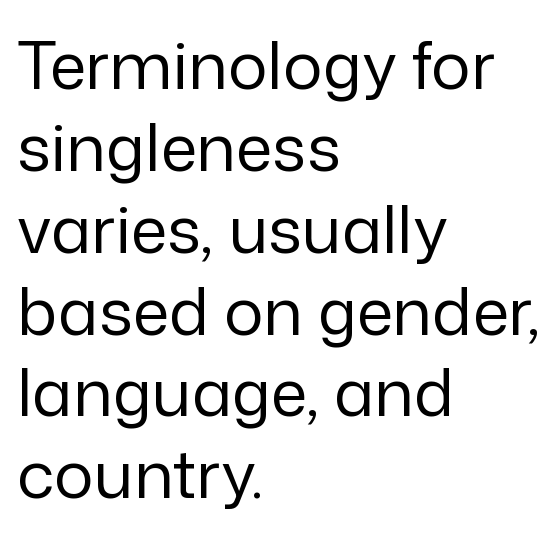
The image shows 66 px regular-weight sans-serif type, upright; set left-aligned, line spacing 1.24x, normal letter spacing, not underlined; low stroke contrast and a medium x-height.
